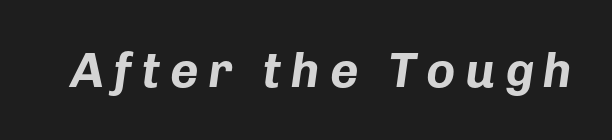
The passage shown is typed in a proportional face where columns would drift. What weight is shown? A full bold with thick strokes. The type is letterspaced generously, with wide tracking. This is oblique type, the kind used for emphasis or titles.
